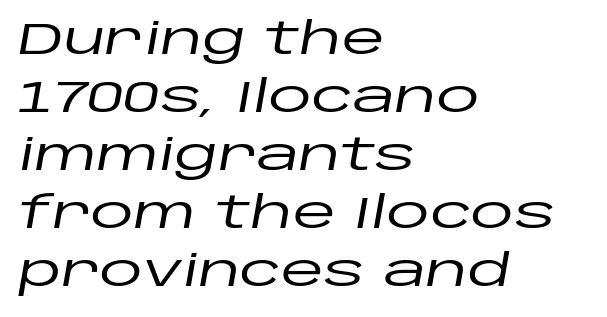
If you measured baseline to baseline, you'd find a middling distance. All the whitespace from short lines collects on the right. The glyphs are unaccompanied by any horizontal stroke below them. Inter-character spacing is left at the font's built-in metrics. Spacing verdict: proportional, widths tailored to each character. Rendered with sloped, italic letterforms.
